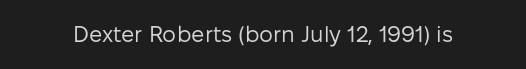
{"italic": "no", "bold": "no", "underline": "no", "letter_spacing": "normal", "letter_spacing_em": 0.0, "glyph_px": 22}
